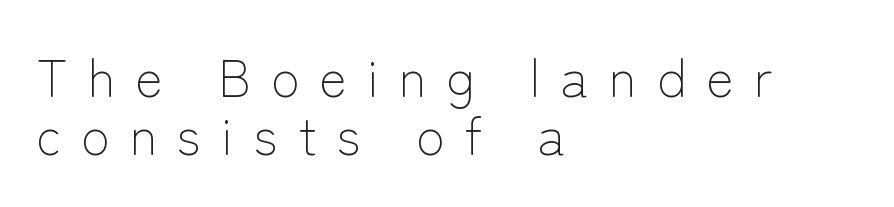
{"serif": "no", "italic": "no", "bold": "no", "weight": "light", "width": "normal", "stroke_contrast": "low", "x_height": "medium", "monospaced": "no", "underline": "no", "align": "left", "line_spacing": "tight", "line_spacing_ratio": 1.12, "letter_spacing": "wide", "letter_spacing_em": 0.39, "glyph_px": 52}
